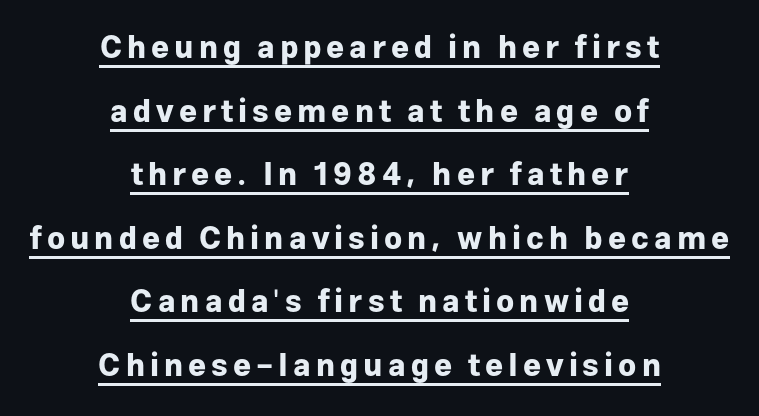
The image shows 31 px bold sans-serif type, upright; set centered, loose line spacing (2.05x), underlined; low stroke contrast and a medium x-height.
